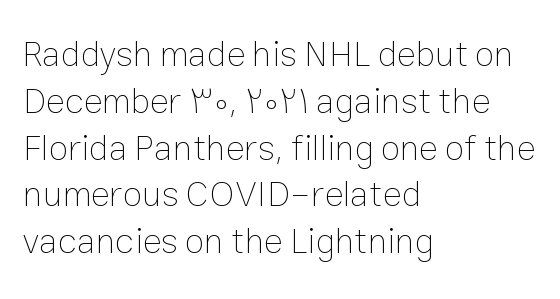
{"italic": "no", "bold": "no", "weight": "thin", "width": "normal", "stroke_contrast": "low", "x_height": "medium", "monospaced": "no", "underline": "no", "align": "left", "line_spacing": "normal", "line_spacing_ratio": 1.3, "letter_spacing": "normal", "letter_spacing_em": 0.0, "glyph_px": 36}
